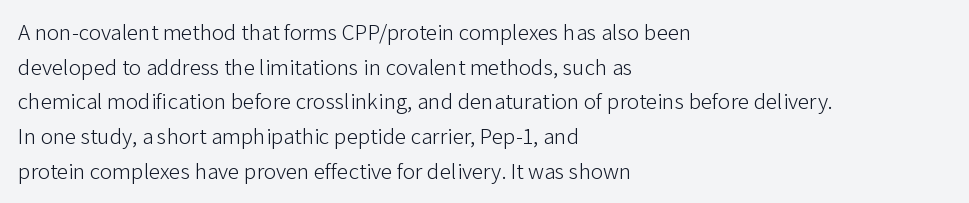
Q: Is the text bold? A: No.
Q: Is the text italic (slanted)? A: No, it is upright.
Q: Is the text underlined? A: No.
Q: How is the paragraph aligned? A: Left-aligned.
Q: Is the spacing between letters normal or unusually wide? A: Normal.
Q: Is the spacing between lines tight, normal or loose? A: Normal.
